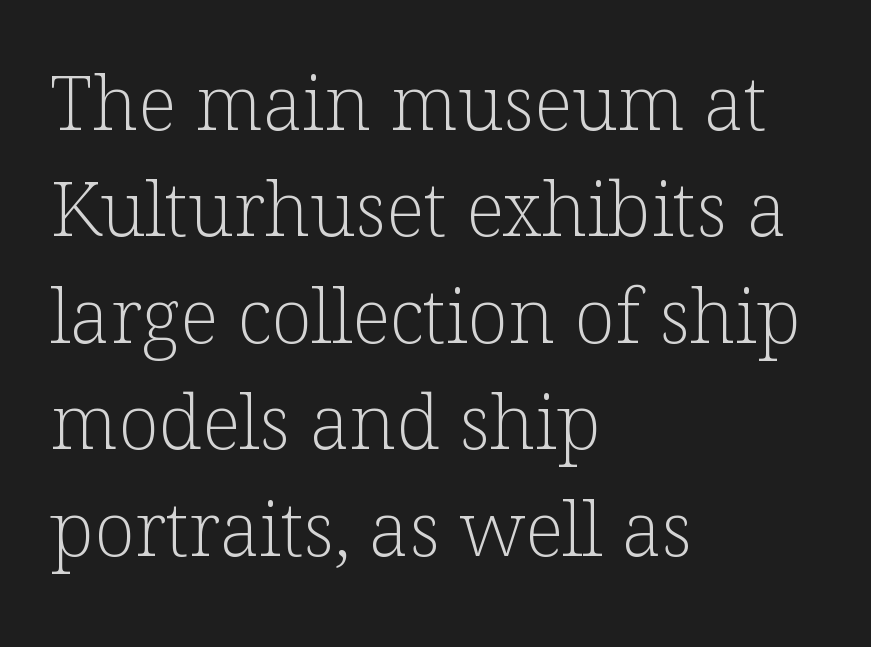
Q: Is the text bold? A: No.
Q: Is the text italic (slanted)? A: No, it is upright.
Q: Is the typeface a serif or a sans-serif typeface? A: Serif.
Q: Is the text underlined? A: No.
Q: How is the paragraph aligned? A: Left-aligned.
Q: Is the spacing between letters normal or unusually wide? A: Normal.
Q: Is the spacing between lines tight, normal or loose? A: Normal.
Q: Width (condensed, normal, or wide)? A: Normal.
Q: Stroke contrast? A: Low.
Q: x-height? A: Medium.
Q: Monospaced? A: No.
